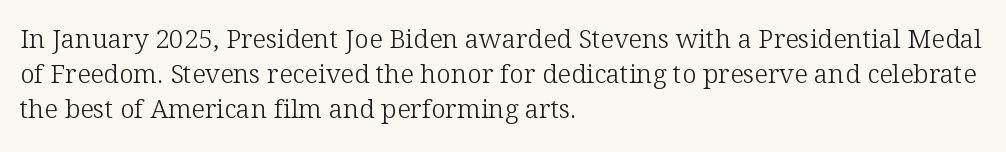
The image shows 26 px text type, upright; set left-aligned, normal line spacing (1.34x), normal letter spacing, not underlined.
